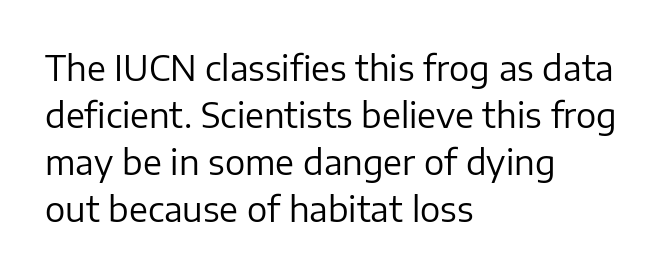
{"serif": "no", "italic": "no", "bold": "no", "weight": "regular", "width": "normal", "stroke_contrast": "low", "x_height": "medium", "monospaced": "no", "underline": "no", "align": "left", "line_spacing": "normal", "line_spacing_ratio": 1.38, "letter_spacing": "normal", "letter_spacing_em": 0.0, "glyph_px": 34}
